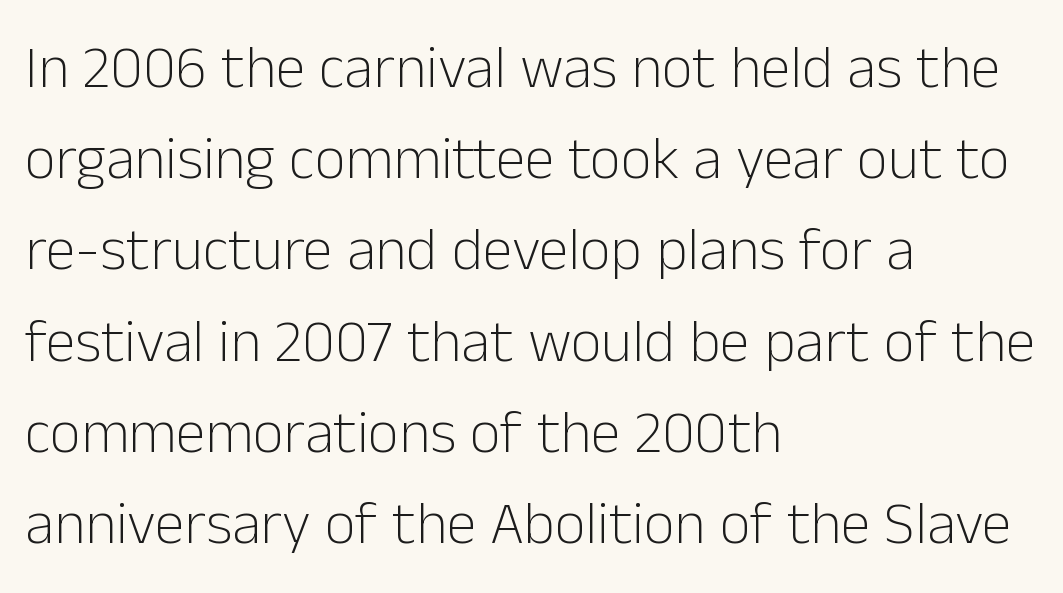
{"serif": "no", "italic": "no", "bold": "no", "weight": "light", "width": "normal", "stroke_contrast": "low", "x_height": "medium", "monospaced": "no", "underline": "no", "align": "left", "line_spacing": "normal", "line_spacing_ratio": 1.52, "letter_spacing": "normal", "letter_spacing_em": 0.0, "glyph_px": 60}
